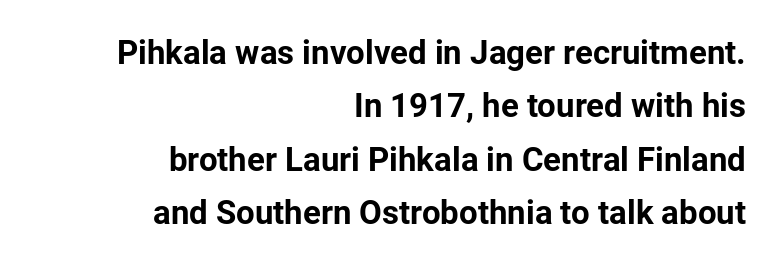
Q: Is the text bold? A: Yes.
Q: Is the text italic (slanted)? A: No, it is upright.
Q: Is the typeface a serif or a sans-serif typeface? A: Sans-serif.
Q: Is the text underlined? A: No.
Q: How is the paragraph aligned? A: Right-aligned.
Q: Is the spacing between letters normal or unusually wide? A: Normal.
Q: Is the spacing between lines tight, normal or loose? A: Normal.
Q: Width (condensed, normal, or wide)? A: Normal.
Q: Stroke contrast? A: Low.
Q: x-height? A: Medium.
Q: Monospaced? A: No.
